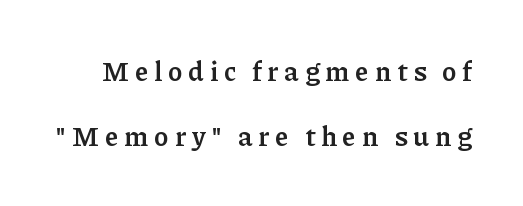
The image shows 27 px bold type, upright; set loose line spacing (2.4x), unusually wide letter spacing (+0.21 em), not underlined.
